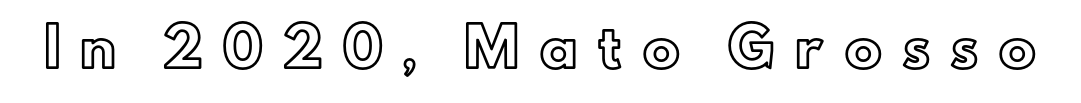
Italic: no, the glyphs are upright roman. The foot of each line stays bare and open. Varying glyph widths throughout — classic text-font behaviour. You could only call the tracking loose — the letters float apart.
